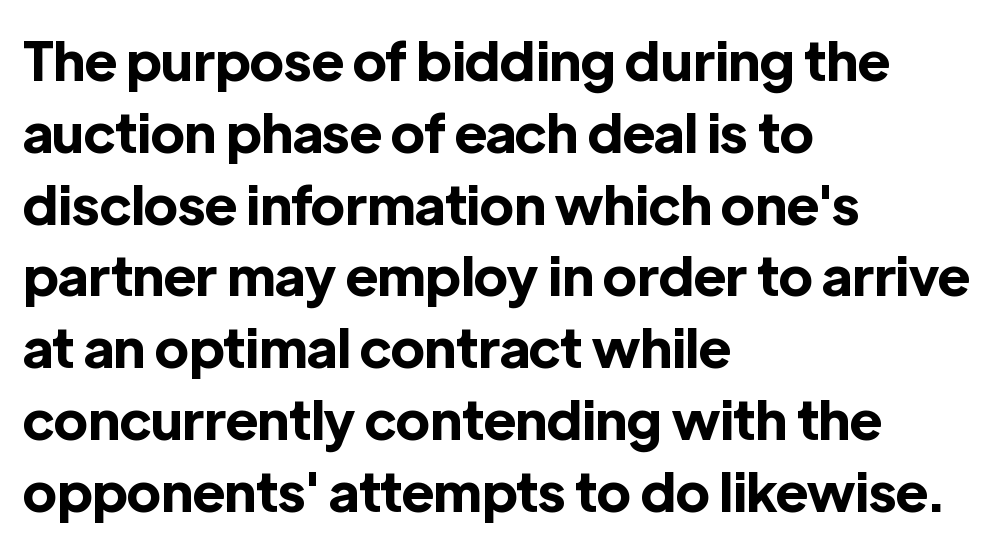
{"serif": "no", "italic": "no", "bold": "yes", "weight": "bold", "width": "normal", "x_height": "medium", "monospaced": "no", "underline": "no", "align": "left", "line_spacing": "normal", "line_spacing_ratio": 1.33, "letter_spacing": "normal", "letter_spacing_em": 0.0, "glyph_px": 54}
